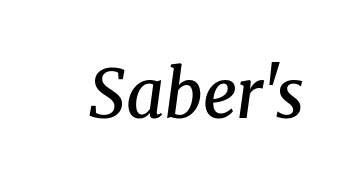
The image shows 67 px semibold serif type, italic (leaning right); set normal letter spacing, not underlined; medium stroke contrast and a medium x-height.
